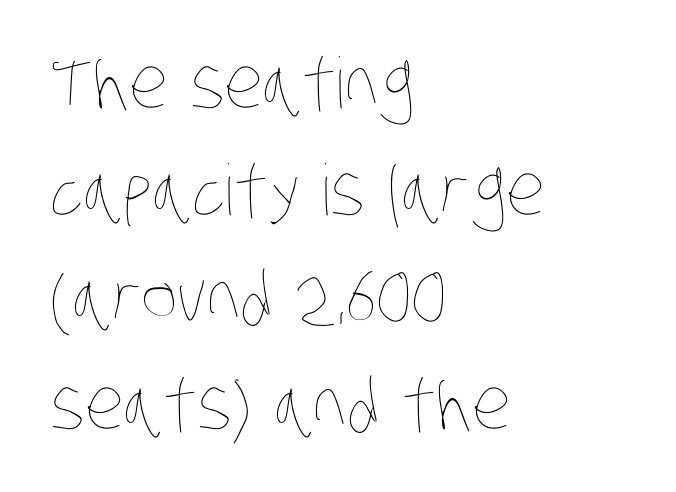
{"bold": "no", "weight": "thin", "width": "condensed", "stroke_contrast": "low", "x_height": "large", "monospaced": "no", "underline": "no", "align": "left", "line_spacing": "normal", "line_spacing_ratio": 1.53, "letter_spacing": "normal", "letter_spacing_em": 0.0, "glyph_px": 70}
